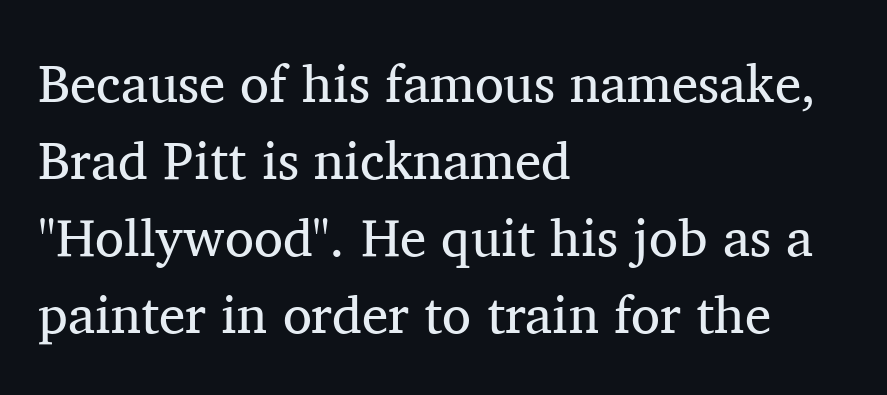
{"serif": "yes", "italic": "no", "bold": "no", "weight": "regular", "width": "normal", "stroke_contrast": "medium", "x_height": "medium", "monospaced": "no", "underline": "no", "align": "left", "line_spacing": "normal", "line_spacing_ratio": 1.45, "letter_spacing": "normal", "letter_spacing_em": 0.0, "glyph_px": 53}
